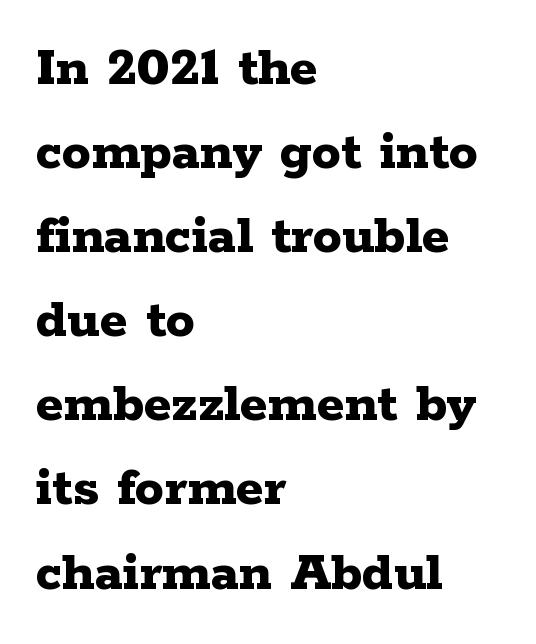
Q: Is the text bold? A: Yes.
Q: Is the text italic (slanted)? A: No, it is upright.
Q: Is the typeface a serif or a sans-serif typeface? A: Serif.
Q: Is the text underlined? A: No.
Q: How is the paragraph aligned? A: Left-aligned.
Q: Is the spacing between letters normal or unusually wide? A: Normal.
Q: Is the spacing between lines tight, normal or loose? A: Normal.
Q: Width (condensed, normal, or wide)? A: Wide.
Q: Stroke contrast? A: Low.
Q: x-height? A: Medium.
Q: Monospaced? A: No.
